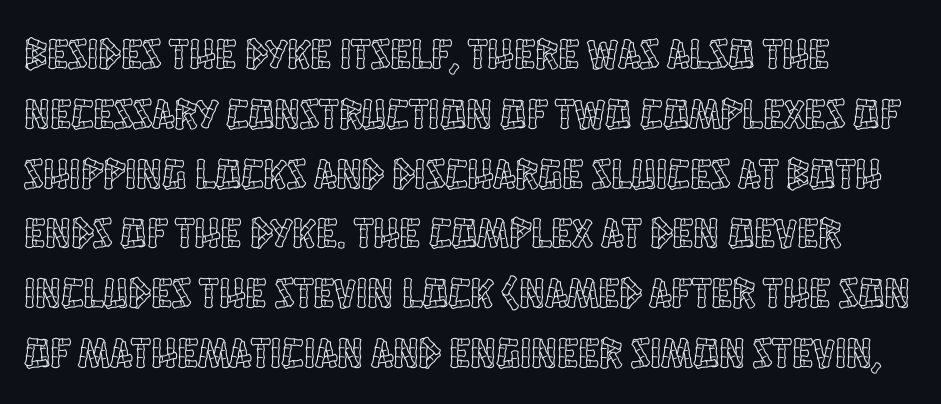
The image shows 43 px condensed type, upright; set normal line spacing (1.39x), normal letter spacing, not underlined; a large x-height.
